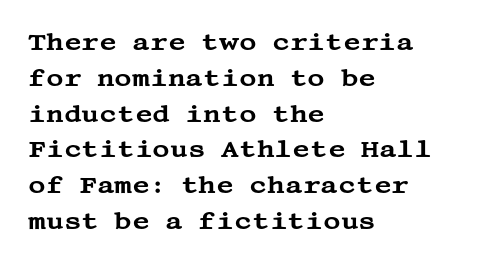
Q: Is the text italic (slanted)? A: No, it is upright.
Q: Is the text underlined? A: No.
Q: How is the paragraph aligned? A: Left-aligned.
Q: Is the spacing between letters normal or unusually wide? A: Normal.
Q: Is the spacing between lines tight, normal or loose? A: Normal.
